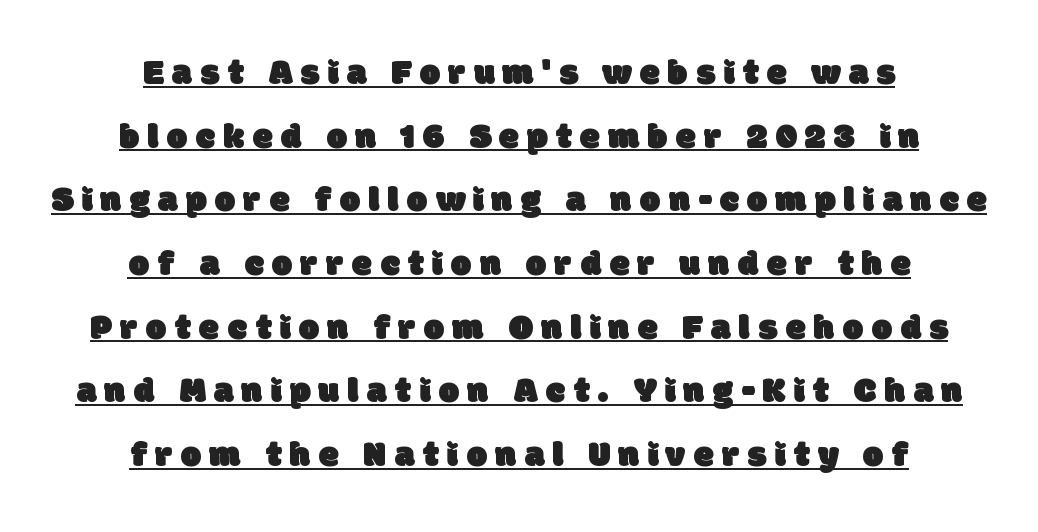
The image shows 37 px sans-serif type; set centered, line spacing 1.72x, unusually wide letter spacing (+0.22 em), underlined; low stroke contrast and a large x-height.
